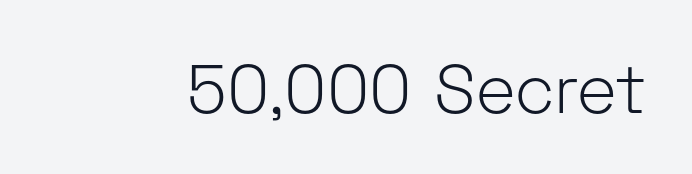
{"serif": "no", "italic": "no", "bold": "no", "weight": "light", "width": "normal", "stroke_contrast": "low", "x_height": "medium", "monospaced": "no", "underline": "no", "letter_spacing": "normal", "letter_spacing_em": 0.0, "glyph_px": 68}
